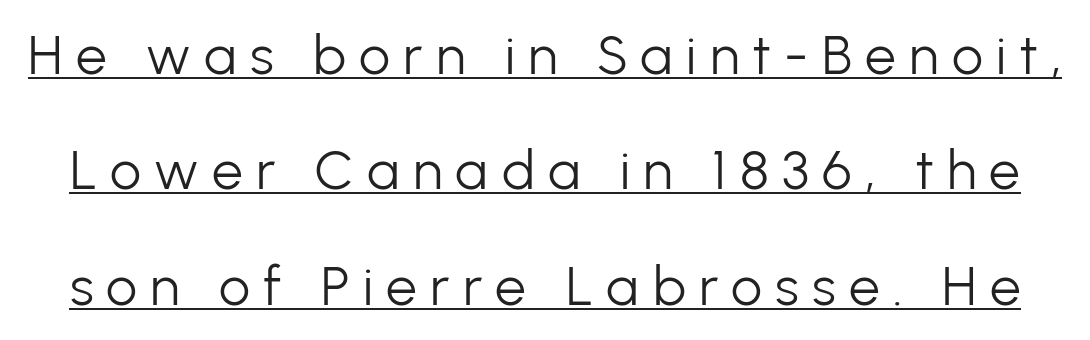
{"serif": "no", "italic": "no", "bold": "no", "weight": "light", "width": "normal", "stroke_contrast": "low", "x_height": "medium", "monospaced": "no", "underline": "yes", "line_spacing": "loose", "line_spacing_ratio": 2.1, "letter_spacing": "wide", "letter_spacing_em": 0.24, "glyph_px": 55}
